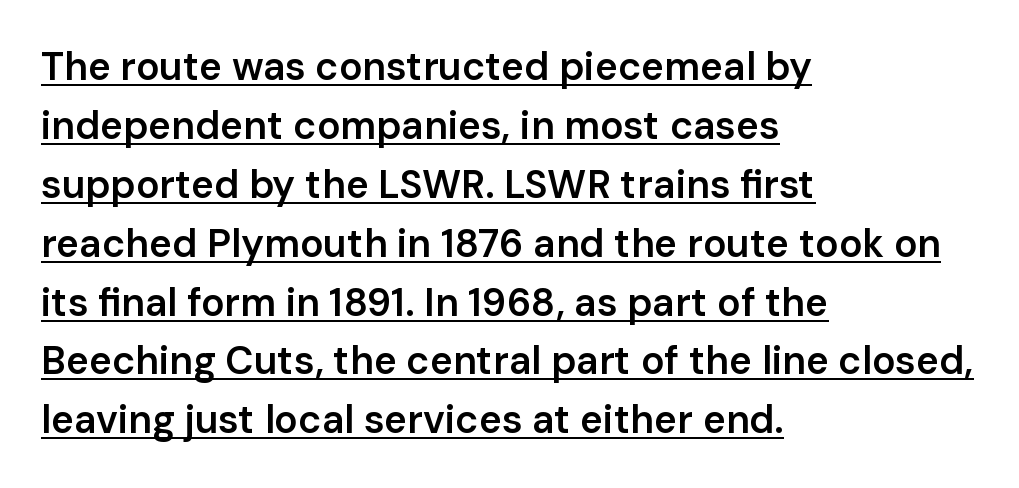
Q: Is the text bold? A: Semi-bold.
Q: Is the text italic (slanted)? A: No, it is upright.
Q: Is the typeface a serif or a sans-serif typeface? A: Sans-serif.
Q: Is the text underlined? A: Yes.
Q: How is the paragraph aligned? A: Left-aligned.
Q: Is the spacing between letters normal or unusually wide? A: Normal.
Q: Is the spacing between lines tight, normal or loose? A: Normal.
Q: Width (condensed, normal, or wide)? A: Normal.
Q: Stroke contrast? A: Low.
Q: x-height? A: Medium.
Q: Monospaced? A: No.
